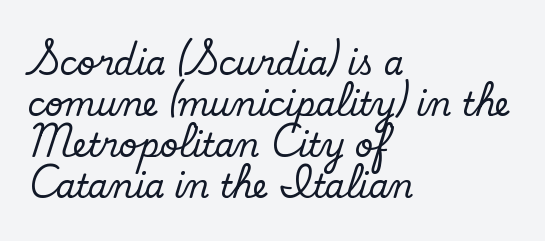
The passage is arranged the way most books set body copy — flush left. The line-height multiplier appears to be the usual default. Plain, unruled lines of type. The letters carry no serifs — their stems end cleanly without finishing strokes. Spacing verdict: proportional, widths tailored to each character. There is no visible air inserted between adjacent glyphs.
